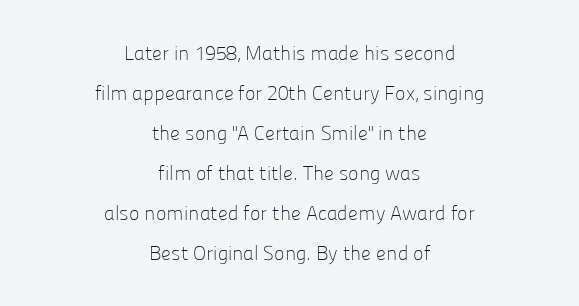
{"italic": "no", "bold": "no", "underline": "no", "align": "center", "line_spacing": "loose", "line_spacing_ratio": 2.0, "letter_spacing": "normal", "letter_spacing_em": 0.0, "glyph_px": 20}
